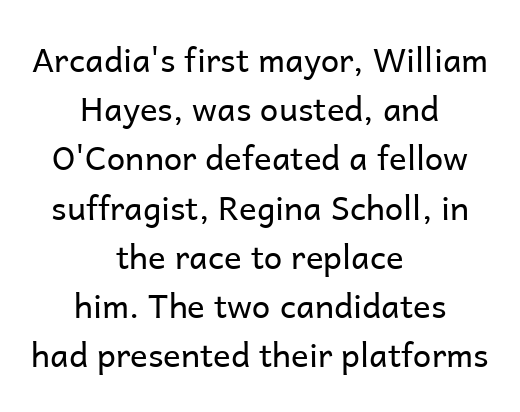
The image shows 33 px regular-weight sans-serif type, upright; set centered, normal line spacing (1.49x), normal letter spacing, not underlined; low stroke contrast and a medium x-height.
